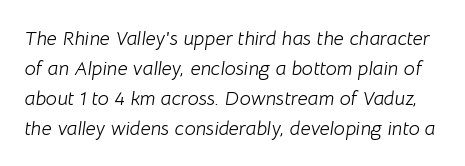
Q: Is the text bold? A: No.
Q: Is the text italic (slanted)? A: Yes, it leans right by about 8 degrees.
Q: Is the text underlined? A: No.
Q: Is the spacing between letters normal or unusually wide? A: Normal.
Q: Is the spacing between lines tight, normal or loose? A: Normal.
